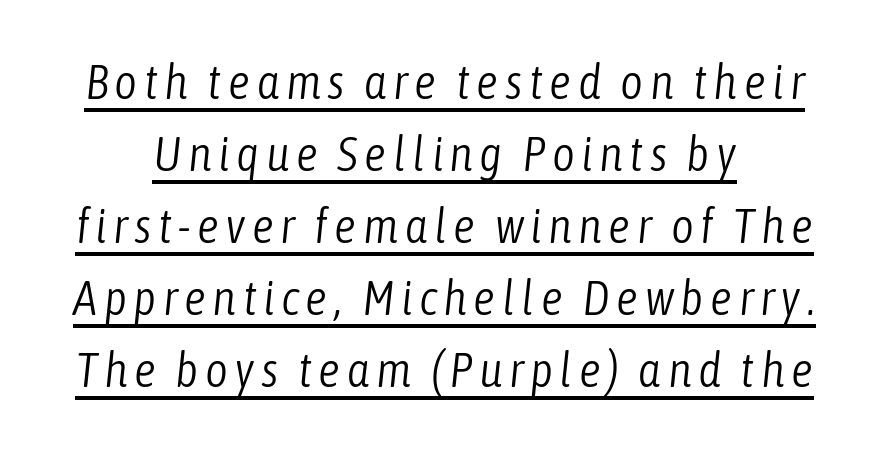
Q: Is the text bold? A: No.
Q: Is the text italic (slanted)? A: Yes, it leans right by about 6 degrees.
Q: Is the text underlined? A: Yes.
Q: Is the spacing between lines tight, normal or loose? A: Normal.
Q: Width (condensed, normal, or wide)? A: Condensed.
Q: Stroke contrast? A: Low.
Q: x-height? A: Medium.
Q: Monospaced? A: No.
